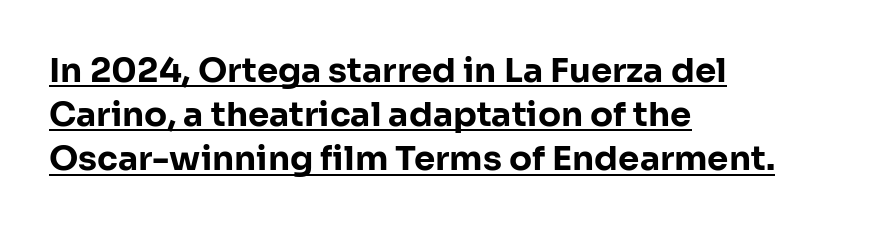
Q: Is the text bold? A: Yes.
Q: Is the text italic (slanted)? A: No, it is upright.
Q: Is the typeface a serif or a sans-serif typeface? A: Sans-serif.
Q: Is the text underlined? A: Yes.
Q: How is the paragraph aligned? A: Left-aligned.
Q: Is the spacing between letters normal or unusually wide? A: Normal.
Q: Is the spacing between lines tight, normal or loose? A: Normal.
Q: Width (condensed, normal, or wide)? A: Normal.
Q: Stroke contrast? A: Low.
Q: x-height? A: Medium.
Q: Monospaced? A: No.
